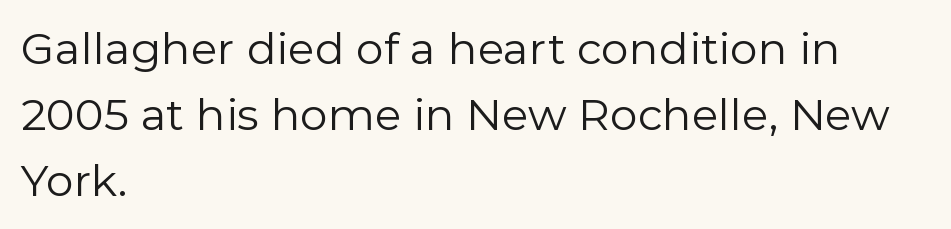
The image shows 44 px regular-weight sans-serif type, upright; set left-aligned, normal line spacing (1.5x), normal letter spacing, not underlined; a medium x-height.
